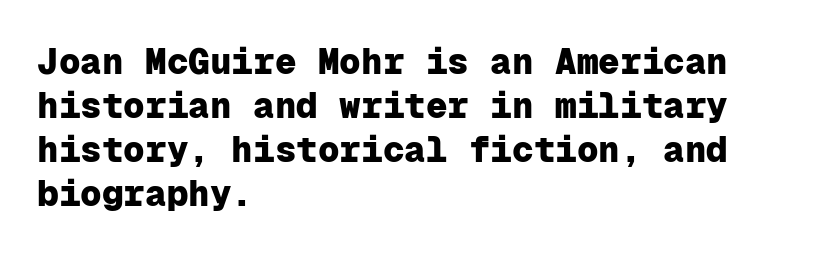
Casual observation: everything's shoved over to the left. Caption: standard tracking, unaltered. Looks like terminal output: every glyph gets an equal slot. Look at the bottom of the vertical strokes: they stop flat, with no serifs. The space beneath each line is pristine and unruled. Ordinary non-slanted type is in use.
